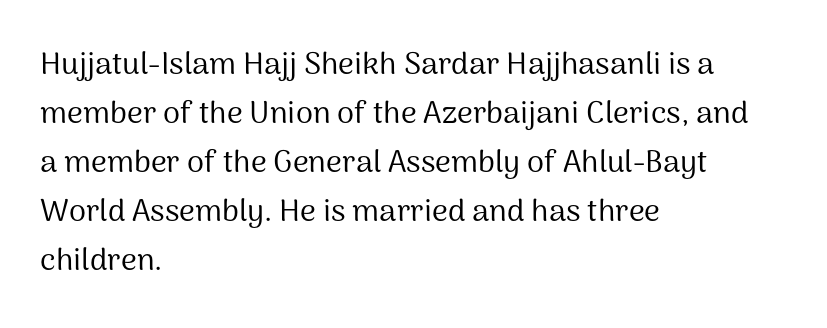
Notice how the stems are strictly vertical — no italics here. Examine the stroke ends and you'll find no serifs. Each letter keeps its own natural width here, so spacing adapts to shape. The font is comparable to plain body text, perhaps lighter. The rag falls on the right side of this text block. Each word holds together tightly as a unit, with standard inter-letter gaps.
